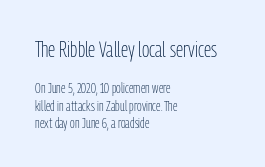
Q: Is the text bold? A: No.
Q: Is the text italic (slanted)? A: No, it is upright.
Q: Is the text underlined? A: No.
Q: How is the paragraph aligned? A: Left-aligned.
Q: Is the spacing between letters normal or unusually wide? A: Normal.
Q: Which block of text is set in a larger size, the first (top) or the second (bottom)? A: The first (top) one.
